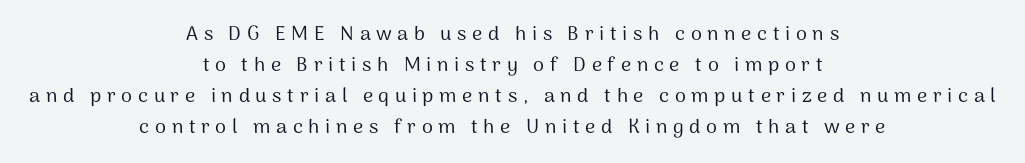
{"italic": "no", "bold": "no", "underline": "no", "align": "center", "line_spacing": "normal", "line_spacing_ratio": 1.55, "letter_spacing": "wide", "letter_spacing_em": 0.28, "glyph_px": 20}
